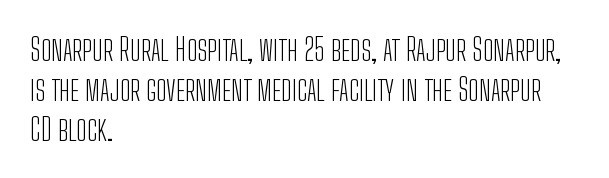
{"serif": "no", "italic": "no", "bold": "no", "weight": "light", "width": "condensed", "stroke_contrast": "low", "x_height": "medium", "monospaced": "no", "underline": "no", "align": "left", "line_spacing": "normal", "line_spacing_ratio": 1.29, "letter_spacing": "normal", "letter_spacing_em": 0.0, "glyph_px": 31}
